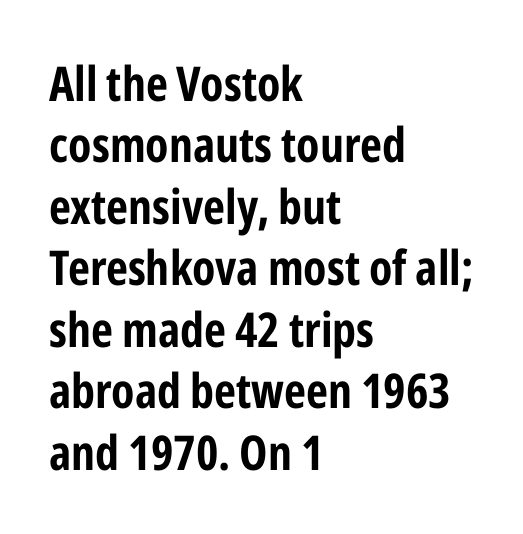
Q: Is the text italic (slanted)? A: No, it is upright.
Q: Is the typeface a serif or a sans-serif typeface? A: Sans-serif.
Q: Is the text underlined? A: No.
Q: How is the paragraph aligned? A: Left-aligned.
Q: Is the spacing between letters normal or unusually wide? A: Normal.
Q: Is the spacing between lines tight, normal or loose? A: Normal.
Q: Width (condensed, normal, or wide)? A: Condensed.
Q: Stroke contrast? A: Low.
Q: x-height? A: Medium.
Q: Monospaced? A: No.
